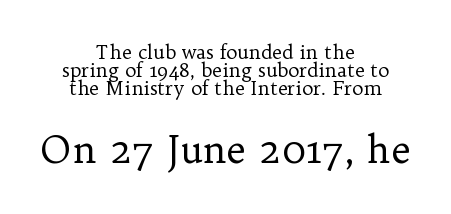
{"serif": "yes", "italic": "no", "bold": "no", "weight": "regular", "width": "normal", "stroke_contrast": "low", "x_height": "medium", "monospaced": "no", "underline": "no", "align": "center", "line_spacing": "tight", "line_spacing_ratio": 0.96, "letter_spacing": "normal", "letter_spacing_em": 0.0, "larger_block": "second", "size_ratio": 2.0, "glyph_px": 38}
